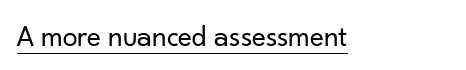
{"serif": "no", "italic": "no", "bold": "no", "weight": "regular", "width": "normal", "stroke_contrast": "low", "x_height": "small", "monospaced": "no", "underline": "yes", "letter_spacing": "normal", "letter_spacing_em": 0.0, "glyph_px": 30}
